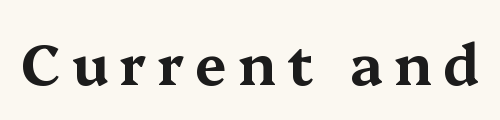
The image shows 57 px wide serif type, upright; set not underlined; medium stroke contrast and a medium x-height.
